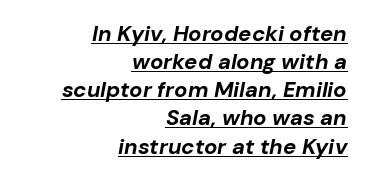
The image shows 22 px bold type, italic (leaning right); set right-aligned, normal line spacing (1.28x), normal letter spacing, underlined.
